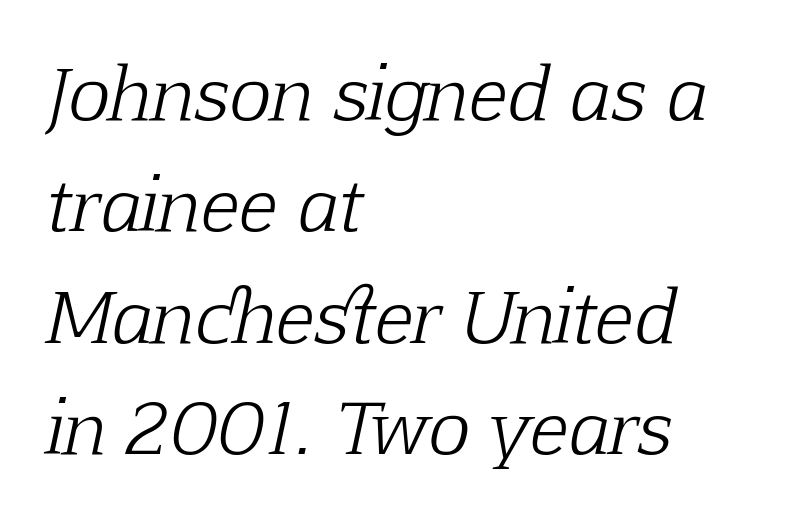
The type family on display is of the serif kind. Style check: oblique. Weight: in the light-to-regular range. Alignment: flush left. Normally led — the rows are evenly, conventionally spaced.
